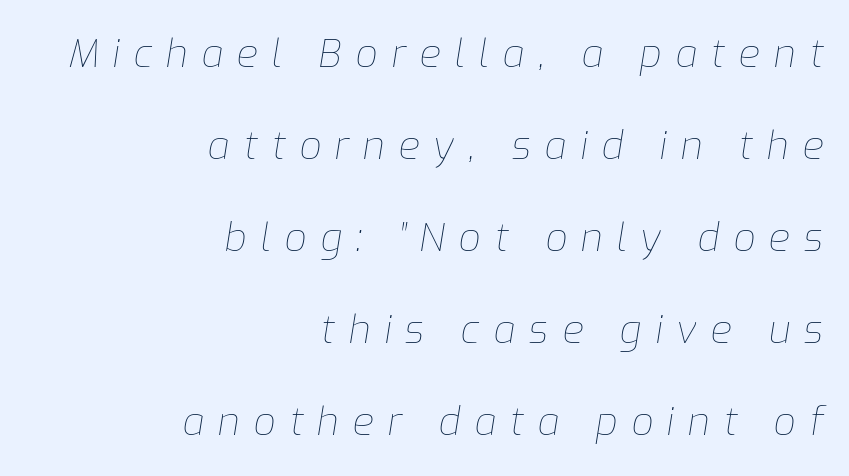
Q: Is the text bold? A: No.
Q: Is the text italic (slanted)? A: Yes, it leans right by about 9 degrees.
Q: Is the text underlined? A: No.
Q: How is the paragraph aligned? A: Right-aligned.
Q: Is the spacing between letters normal or unusually wide? A: Unusually wide.
Q: Is the spacing between lines tight, normal or loose? A: Loose.
Q: Width (condensed, normal, or wide)? A: Normal.
Q: Stroke contrast? A: Low.
Q: x-height? A: Medium.
Q: Monospaced? A: No.
